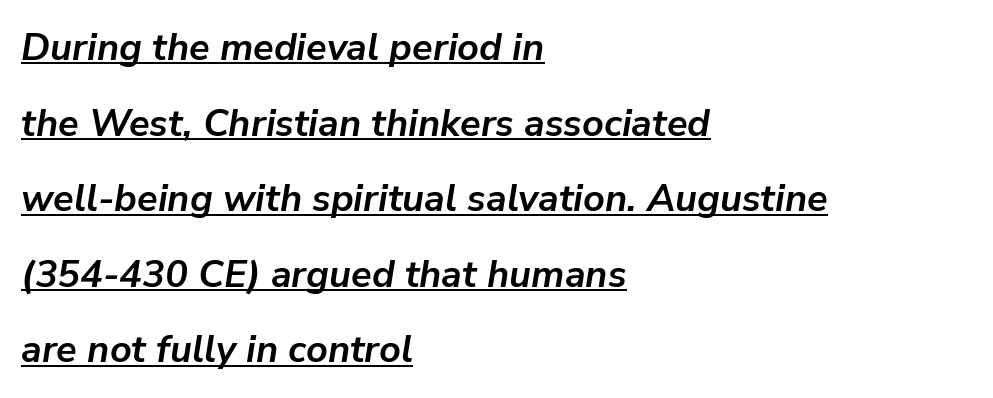
{"italic": "yes", "lean": "right", "slant_degrees": 9, "bold": "yes", "weight": "semibold", "width": "normal", "stroke_contrast": "low", "x_height": "medium", "monospaced": "no", "underline": "yes", "align": "left", "line_spacing": "loose", "line_spacing_ratio": 1.99, "letter_spacing": "normal", "letter_spacing_em": 0.0, "glyph_px": 38}
